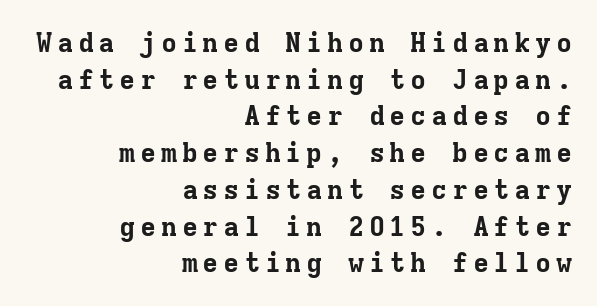
Only glyphs here, with clear space below each row. The passage is arranged like a letterhead date or caption credit — flush right. The specimen reads as upright at a glance. Students, this is bold: see how much ink each stroke carries. Vertical spacing — default.
